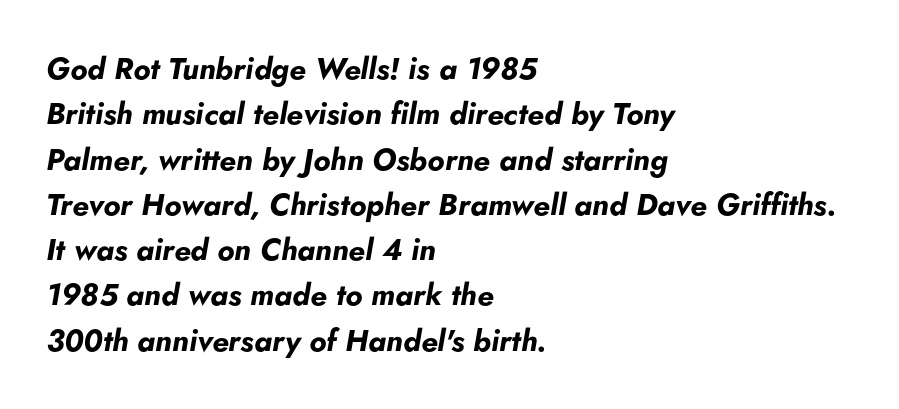
An italicized treatment has been applied to the whole sample. A typesetter would call this proportional, since set widths differ per character. Is there much room between lines? A standard amount, neither cramped nor airy. Horizontally, the lines are justified to the leading edge only. Check the space under the baseline: it is left empty.
